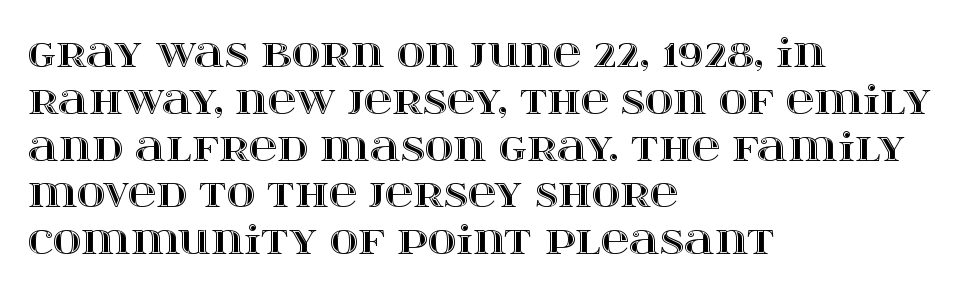
Look at the tracking — it's just the regular setting, nothing added. In CSS terms this would be text-align: left. Vertical strokes here are truly vertical. The strip under each line holds only bare page. You could not count columns in this text — the font is proportionally spaced.
